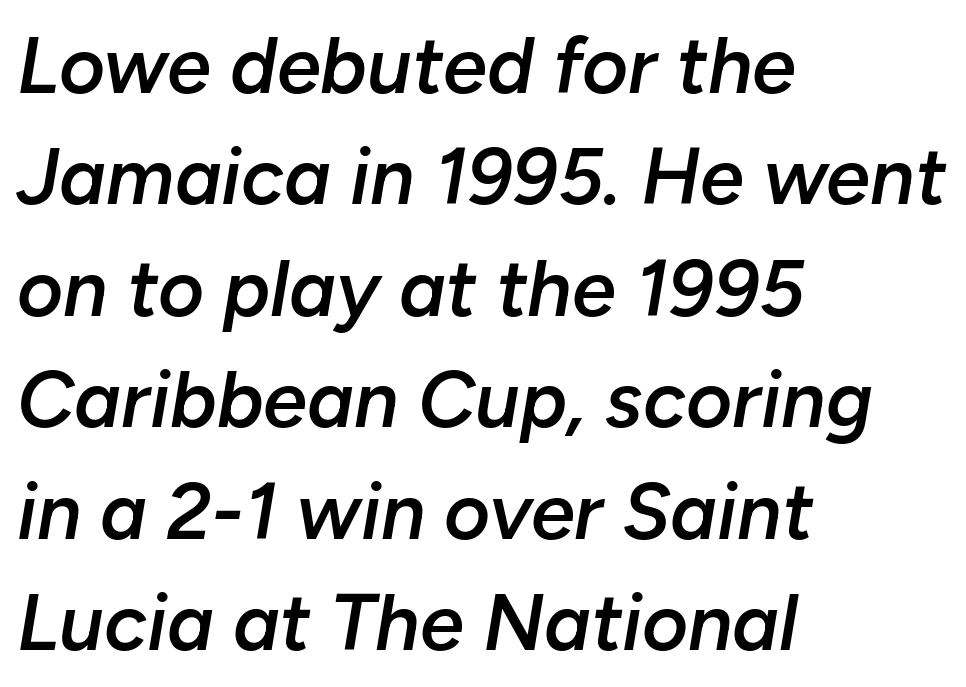
Each glyph is drawn with semibold strokes, heavier than normal yet not fully bold. Visually the block forms a straight wall on the left and a jagged coastline on the right. Evenly set lines give the paragraph a standard silhouette. It's the slanting kind of type.
